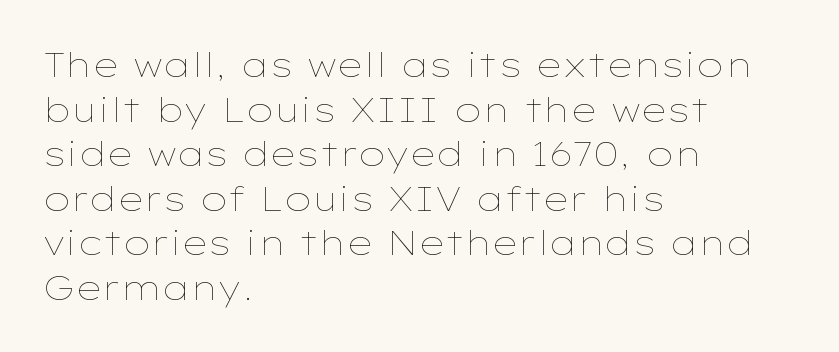
The image shows 34 px thin, wide type, upright; set left-aligned, normal line spacing (1.31x), normal letter spacing, not underlined; low stroke contrast and a medium x-height.
